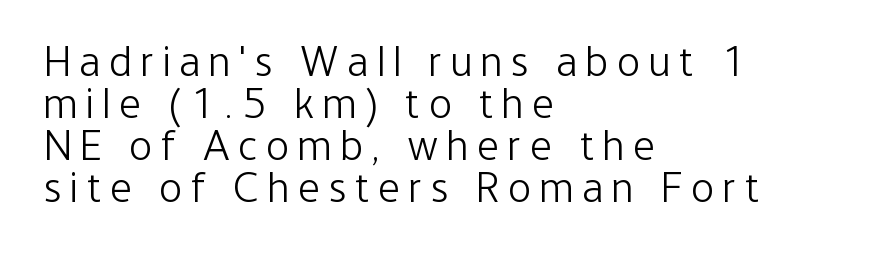
The image shows 43 px light, condensed sans-serif type, upright; set left-aligned, tight line spacing (0.98x), unusually wide letter spacing (+0.21 em), not underlined; low stroke contrast and a medium x-height.
